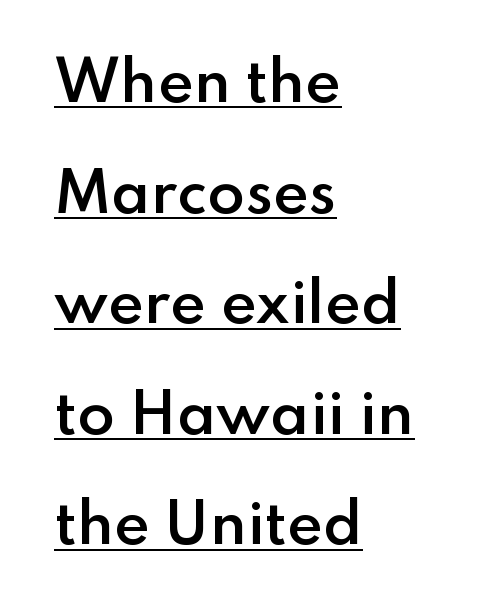
Q: Is the text bold? A: Semi-bold.
Q: Is the text italic (slanted)? A: No, it is upright.
Q: Is the typeface a serif or a sans-serif typeface? A: Sans-serif.
Q: Is the text underlined? A: Yes.
Q: How is the paragraph aligned? A: Left-aligned.
Q: Is the spacing between letters normal or unusually wide? A: Normal.
Q: Is the spacing between lines tight, normal or loose? A: Loose.
Q: Width (condensed, normal, or wide)? A: Normal.
Q: Stroke contrast? A: Low.
Q: x-height? A: Small.
Q: Monospaced? A: No.
